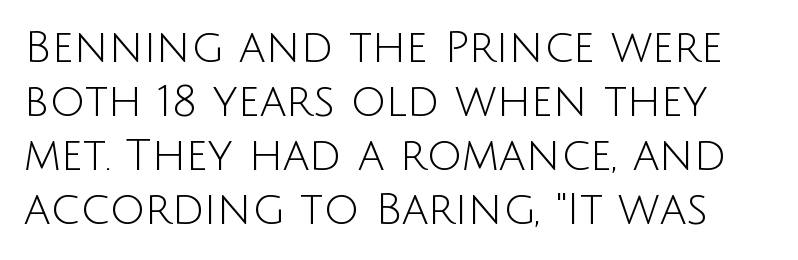
{"serif": "no", "italic": "no", "bold": "no", "weight": "light", "width": "normal", "stroke_contrast": "low", "x_height": "large", "monospaced": "no", "underline": "no", "line_spacing_ratio": 1.23, "letter_spacing": "normal", "letter_spacing_em": 0.0, "glyph_px": 44}
